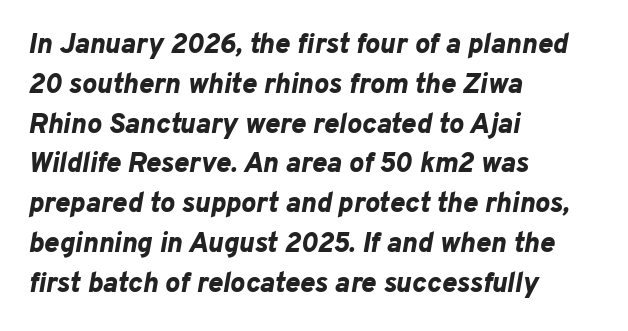
{"italic": "yes", "lean": "right", "slant_degrees": 10, "bold": "yes", "weight": "bold", "width": "normal", "stroke_contrast": "low", "x_height": "medium", "monospaced": "no", "underline": "no", "align": "left", "line_spacing": "normal", "line_spacing_ratio": 1.42, "letter_spacing": "normal", "letter_spacing_em": 0.0, "glyph_px": 28}
